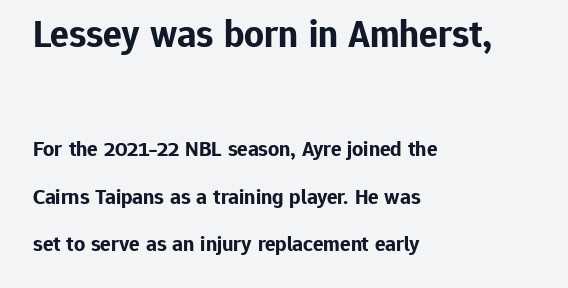
{"serif": "no", "italic": "no", "bold": "yes", "weight": "bold", "width": "normal", "stroke_contrast": "low", "x_height": "medium", "monospaced": "no", "underline": "no", "align": "left", "line_spacing": "loose", "line_spacing_ratio": 2.16, "letter_spacing": "normal", "letter_spacing_em": 0.0, "larger_block": "first", "size_ratio": 1.77, "glyph_px": 39}
